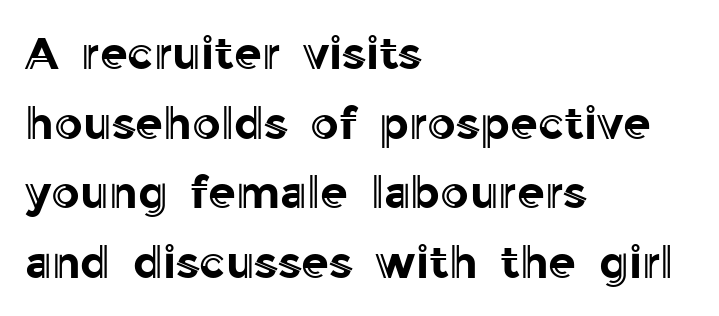
The image shows 45 px text type, upright; set left-aligned, normal line spacing (1.55x), normal letter spacing, not underlined; a medium x-height.
